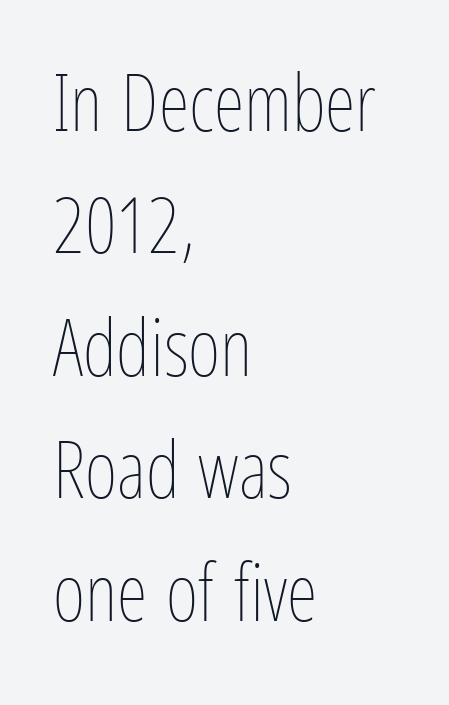
Q: Is the text bold? A: No.
Q: Is the text italic (slanted)? A: No, it is upright.
Q: Is the text underlined? A: No.
Q: How is the paragraph aligned? A: Left-aligned.
Q: Is the spacing between letters normal or unusually wide? A: Normal.
Q: Is the spacing between lines tight, normal or loose? A: Normal.
Q: Width (condensed, normal, or wide)? A: Condensed.
Q: Stroke contrast? A: Low.
Q: x-height? A: Medium.
Q: Monospaced? A: No.
